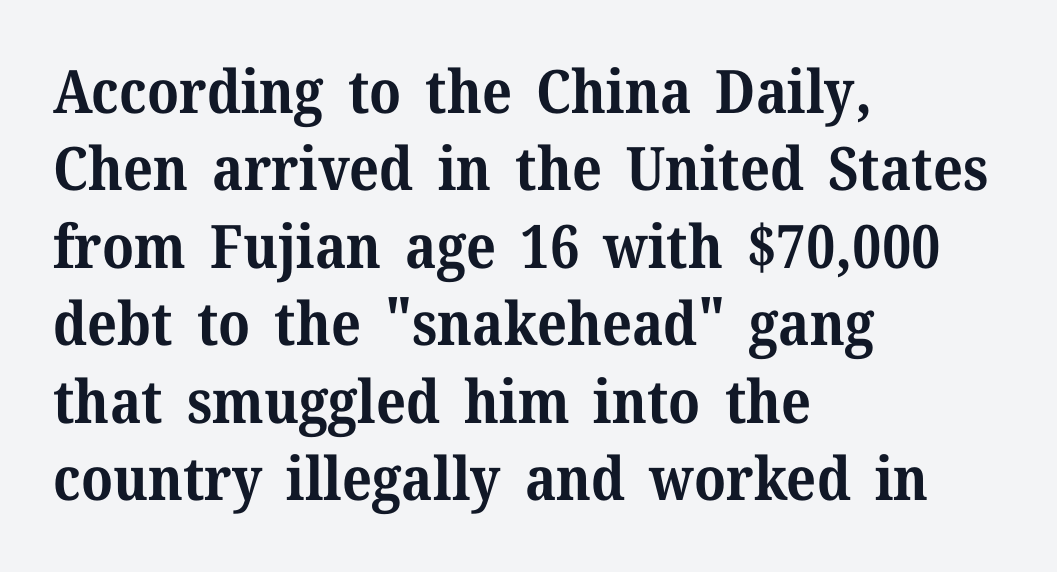
Q: Is the text bold? A: Yes.
Q: Is the text italic (slanted)? A: No, it is upright.
Q: Is the typeface a serif or a sans-serif typeface? A: Serif.
Q: Is the text underlined? A: No.
Q: How is the paragraph aligned? A: Left-aligned.
Q: Is the spacing between letters normal or unusually wide? A: Normal.
Q: Is the spacing between lines tight, normal or loose? A: Normal.
Q: Width (condensed, normal, or wide)? A: Normal.
Q: Stroke contrast? A: Medium.
Q: x-height? A: Medium.
Q: Monospaced? A: No.
